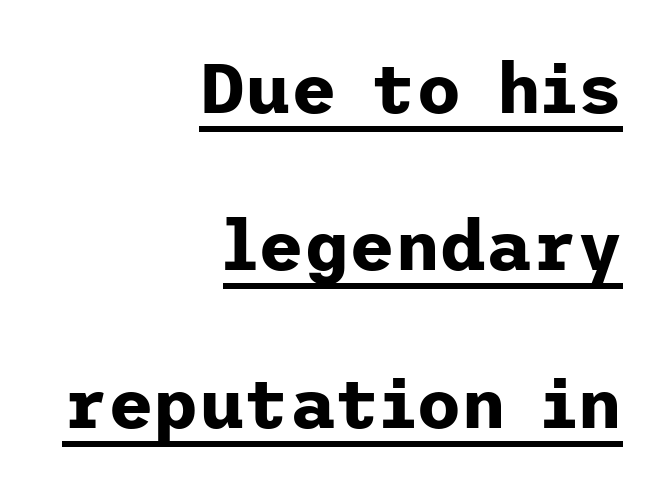
The image shows 70 px bold sans-serif type, upright; set right-aligned, loose line spacing (2.25x), normal letter spacing, underlined; low stroke contrast and a medium x-height.
